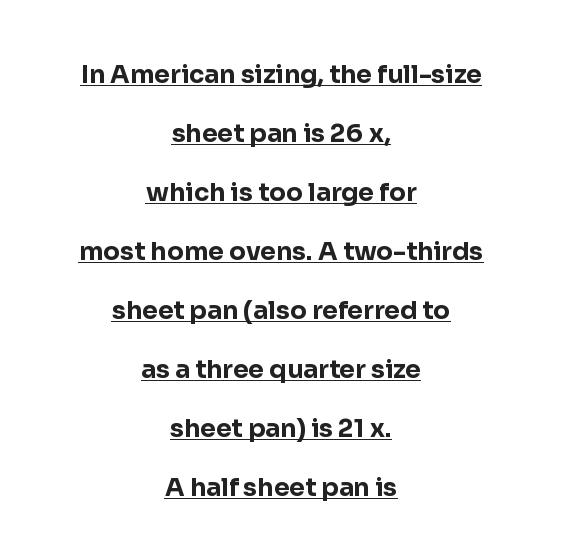
Underline: present. Does the copy run flush right? No — it is centered line by line. These lines carry a lot of weight — the face is fully bold. Compared with typical paragraphs, the rows here are farther apart. If you drew a line through each stem, it would be perfectly vertical. Here the glyphs are tracked normally, forming tight word shapes.
